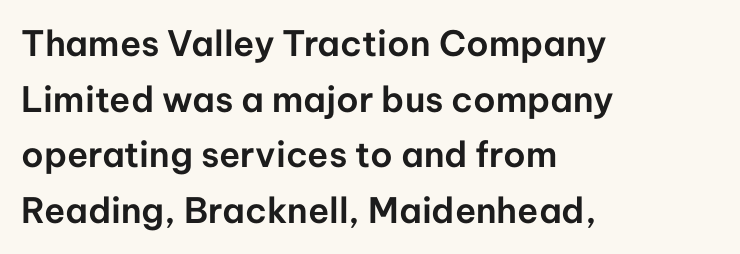
{"serif": "no", "italic": "no", "width": "normal", "stroke_contrast": "low", "x_height": "medium", "monospaced": "no", "underline": "no", "align": "left", "line_spacing": "normal", "line_spacing_ratio": 1.59, "letter_spacing": "normal", "letter_spacing_em": 0.0, "glyph_px": 35}
